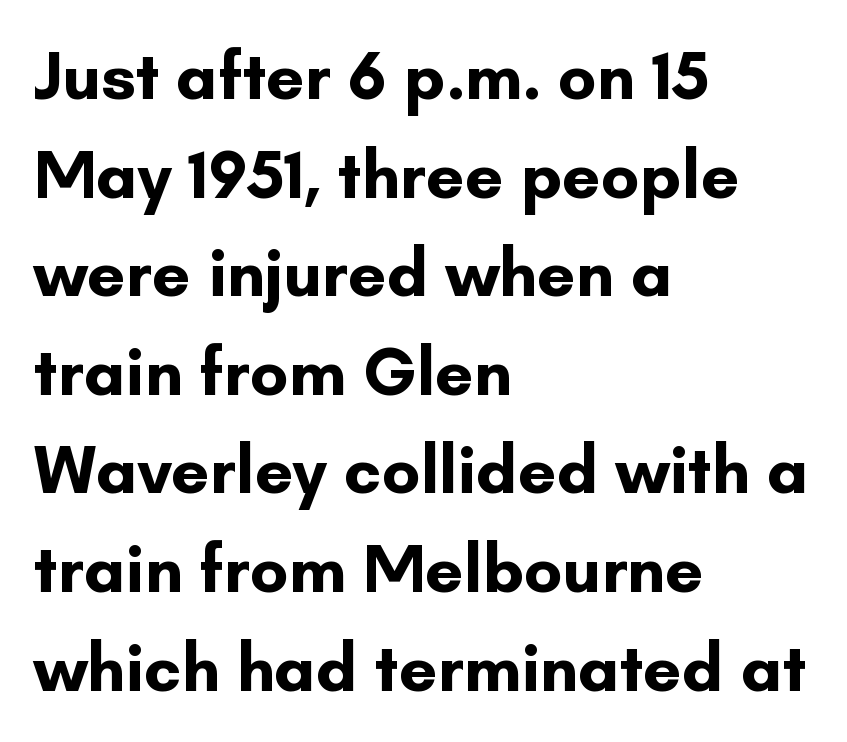
Q: Is the text bold? A: Yes.
Q: Is the text italic (slanted)? A: No, it is upright.
Q: Is the typeface a serif or a sans-serif typeface? A: Sans-serif.
Q: Is the text underlined? A: No.
Q: How is the paragraph aligned? A: Left-aligned.
Q: Is the spacing between letters normal or unusually wide? A: Normal.
Q: Is the spacing between lines tight, normal or loose? A: Normal.
Q: Width (condensed, normal, or wide)? A: Normal.
Q: Stroke contrast? A: Low.
Q: x-height? A: Small.
Q: Monospaced? A: No.
